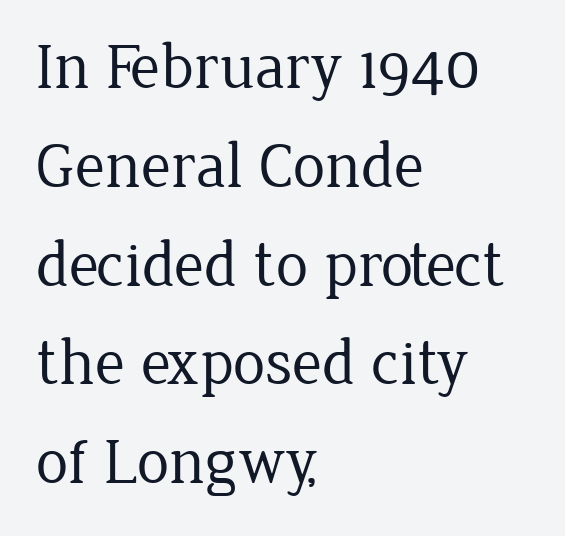
Caption: standard tracking, unaltered. The zone under the glyphs is completely vacant. Each letter keeps its own natural width here, so spacing adapts to shape. No heavy texture on the line: the type isn't bold. Notice how descenders clear the ascenders below comfortably — that's standard leading.
